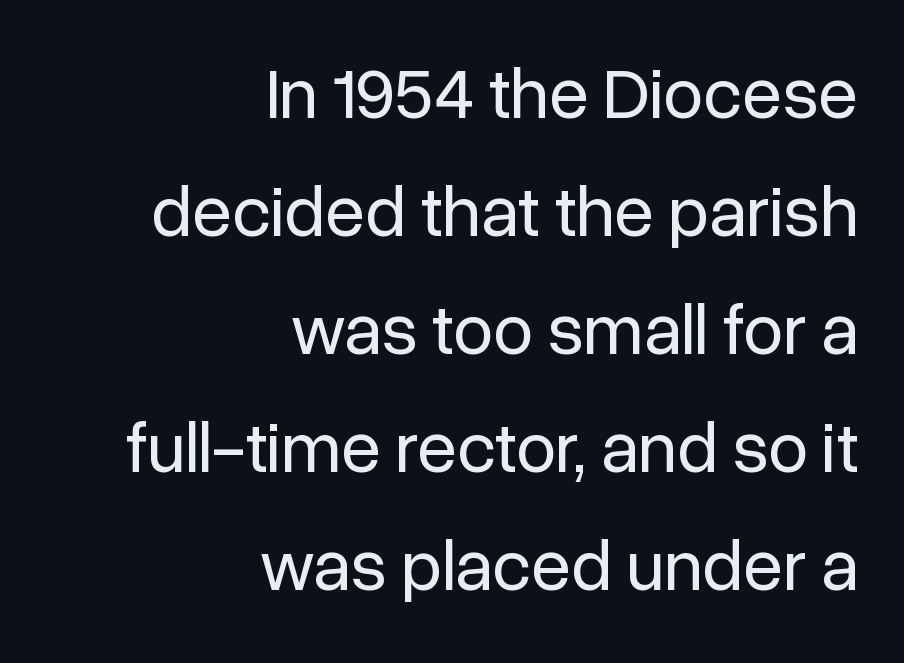
The image shows 72 px regular-weight sans-serif type, upright; set right-aligned, normal line spacing (1.64x), normal letter spacing, not underlined; low stroke contrast and a medium x-height.
